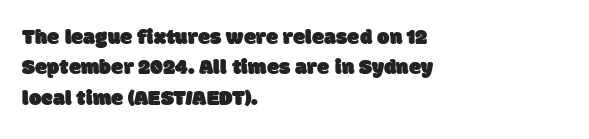
Q: Is the text underlined? A: No.
Q: How is the paragraph aligned? A: Left-aligned.
Q: Is the spacing between letters normal or unusually wide? A: Normal.
Q: Is the spacing between lines tight, normal or loose? A: Normal.
